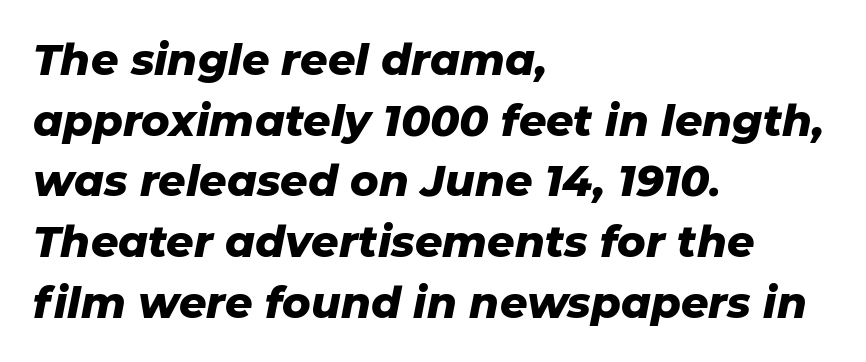
Q: Is the text bold? A: Yes.
Q: Is the text italic (slanted)? A: Yes, it leans right by about 11 degrees.
Q: Is the text underlined? A: No.
Q: How is the paragraph aligned? A: Left-aligned.
Q: Is the spacing between letters normal or unusually wide? A: Normal.
Q: Is the spacing between lines tight, normal or loose? A: Normal.
Q: Width (condensed, normal, or wide)? A: Normal.
Q: Stroke contrast? A: Low.
Q: x-height? A: Medium.
Q: Monospaced? A: No.
